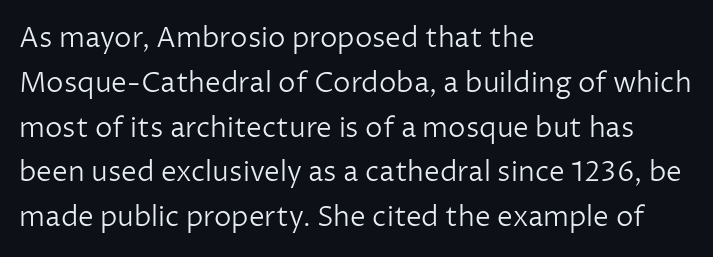
Look at the tracking — it's just the regular setting, nothing added. This reads as an unemphasized weight, regular at the heaviest. Nothing sits at the stroke ends, so this counts as sans-serif. The space directly below the letters is spotless.
